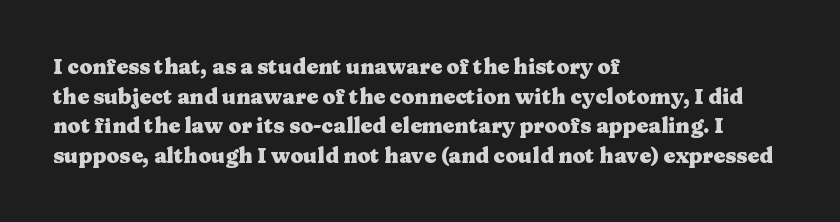
The image shows 21 px bold type, upright; set left-aligned, normal line spacing (1.41x), normal letter spacing, not underlined.
